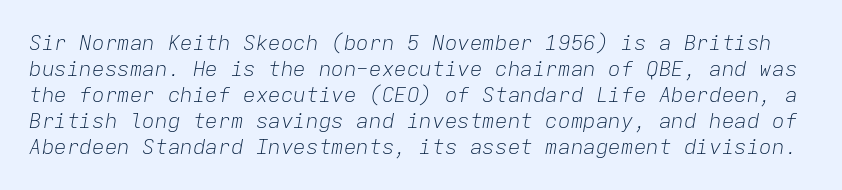
The gaps between neighbouring characters are ordinary and unremarkable. Is the type slanted? Yes — the strokes lean at a clear angle. Check under the words: just untouched page. No letter is thick-stroked: the sample isn't bold.
